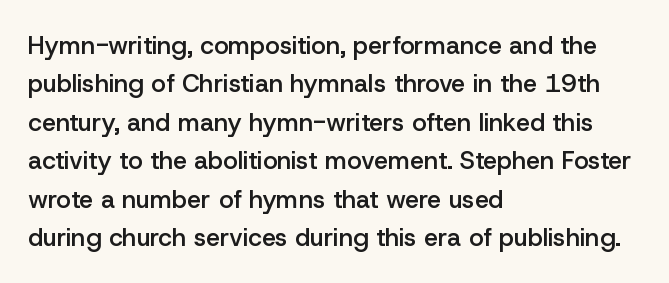
Has an underline been added? It has not. A typesetter would mark this as roman, not italic. The passage shown has conventional tracking throughout. The rows are spaced the way most documents space them. Each line starts at the same left margin while the right side varies. The font is running at a semibold setting, under full bold.
